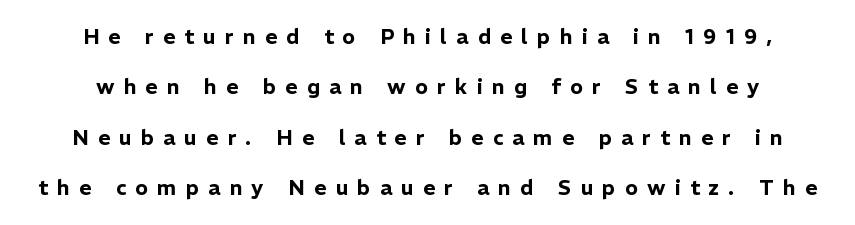
Display-style spreading of the glyphs; the letterfit is very open. A typesetter would mark this as roman, not italic. The passage shown is not underscored anywhere. Vertically, the passage feels expansive, rows floating well apart.
